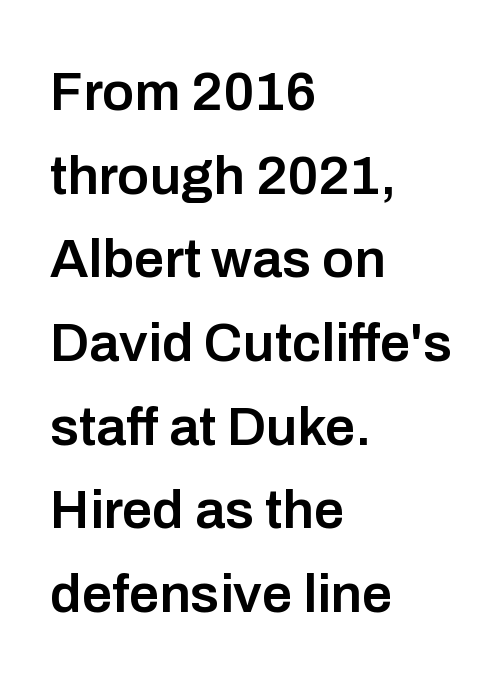
The image shows 54 px semibold sans-serif type, upright; set left-aligned, normal line spacing (1.55x), normal letter spacing, not underlined; low stroke contrast and a medium x-height.
